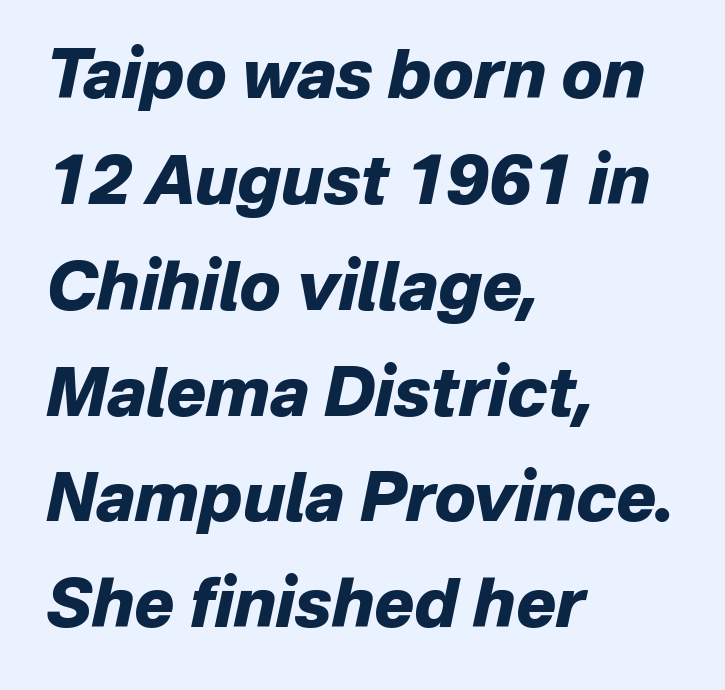
Q: Is the text bold? A: Yes.
Q: Is the text italic (slanted)? A: Yes, it leans right by about 12 degrees.
Q: Is the text underlined? A: No.
Q: How is the paragraph aligned? A: Left-aligned.
Q: Is the spacing between letters normal or unusually wide? A: Normal.
Q: Is the spacing between lines tight, normal or loose? A: Normal.
Q: Width (condensed, normal, or wide)? A: Normal.
Q: Stroke contrast? A: Low.
Q: x-height? A: Medium.
Q: Monospaced? A: No.
